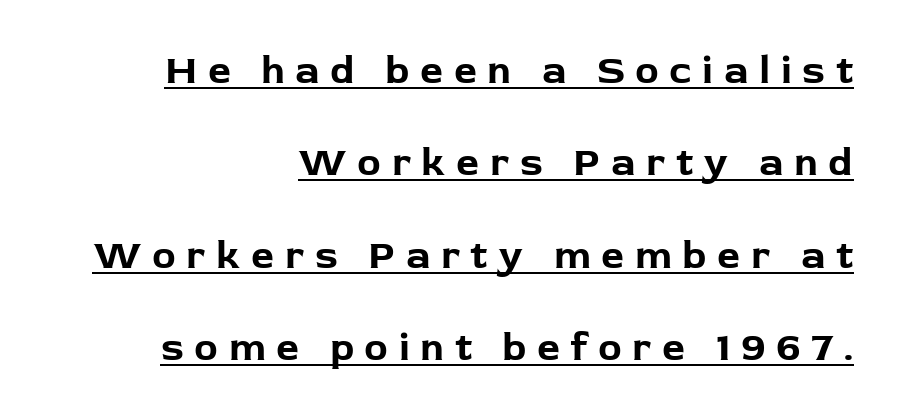
Whoever set this chose breathing room over compactness in the vertical rhythm. You could not count columns in this text — the font is proportionally spaced. Typographic density is high because the face is bold. Ordinary non-slanted type is in use. Like a heading marked for emphasis, these lines bear an underscore.
